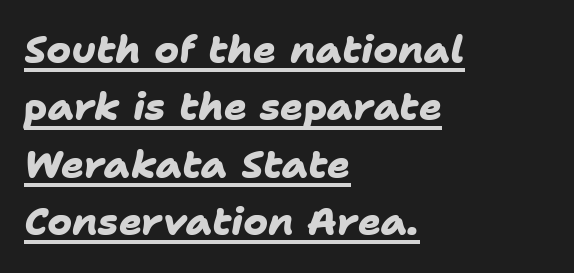
Q: Is the text bold? A: Yes.
Q: Is the typeface a serif or a sans-serif typeface? A: Sans-serif.
Q: Is the text underlined? A: Yes.
Q: How is the paragraph aligned? A: Left-aligned.
Q: Is the spacing between letters normal or unusually wide? A: Normal.
Q: Is the spacing between lines tight, normal or loose? A: Normal.
Q: Width (condensed, normal, or wide)? A: Normal.
Q: Stroke contrast? A: Low.
Q: x-height? A: Medium.
Q: Monospaced? A: No.
